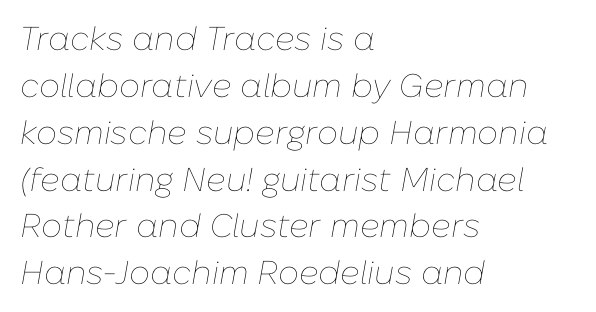
{"italic": "yes", "lean": "right", "slant_degrees": 10, "bold": "no", "weight": "thin", "width": "normal", "stroke_contrast": "low", "x_height": "medium", "monospaced": "no", "underline": "no", "align": "left", "line_spacing": "normal", "line_spacing_ratio": 1.42, "letter_spacing": "normal", "letter_spacing_em": 0.0, "glyph_px": 33}
